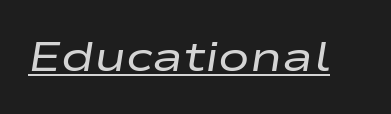
Q: Is the text bold? A: No.
Q: Is the text italic (slanted)? A: Yes, it leans right by about 9 degrees.
Q: Is the text underlined? A: Yes.
Q: Is the spacing between letters normal or unusually wide? A: Normal.
Q: Width (condensed, normal, or wide)? A: Wide.
Q: Stroke contrast? A: Low.
Q: x-height? A: Medium.
Q: Monospaced? A: No.
